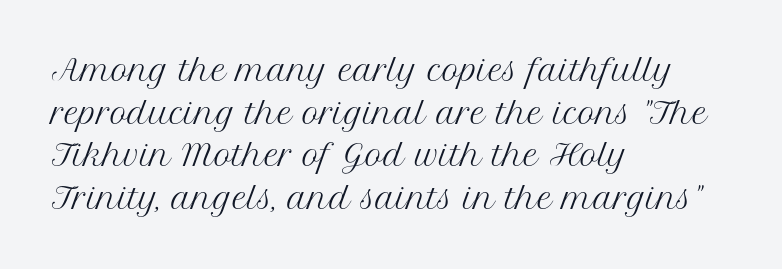
Weight: not bold — regular or lighter. Casual observation: everything's shoved over to the left. This sample has the flowing, uneven cadence of proportional lettering. This block has exactly the height ordinary leading produces. Only glyphs here, with clear space below each row.
